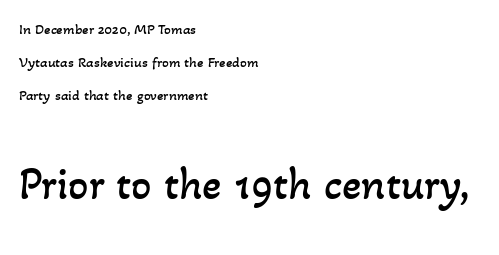
{"bold": "no", "weight": "regular", "width": "normal", "stroke_contrast": "low", "x_height": "small", "monospaced": "no", "underline": "no", "align": "left", "line_spacing": "loose", "line_spacing_ratio": 2.19, "letter_spacing": "normal", "letter_spacing_em": 0.0, "larger_block": "second", "size_ratio": 3.0, "glyph_px": 45}
